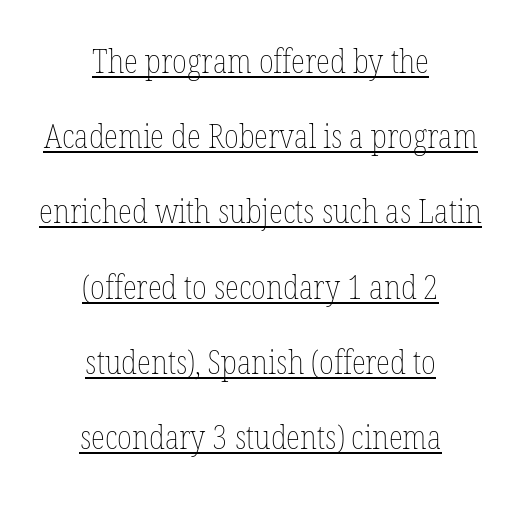
The image shows 33 px thin, condensed type, upright; set centered, loose line spacing (2.28x), normal letter spacing, underlined; low stroke contrast and a medium x-height.
